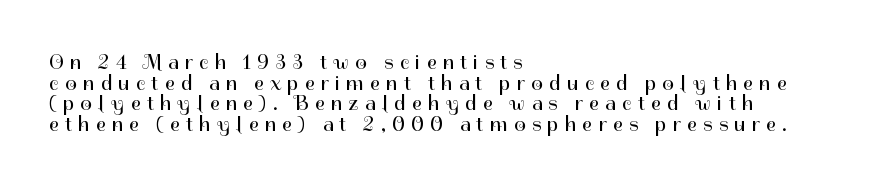
Q: Is the text bold? A: No.
Q: Is the text italic (slanted)? A: No, it is upright.
Q: Is the text underlined? A: No.
Q: How is the paragraph aligned? A: Left-aligned.
Q: Is the spacing between letters normal or unusually wide? A: Unusually wide.
Q: Is the spacing between lines tight, normal or loose? A: Tight.
